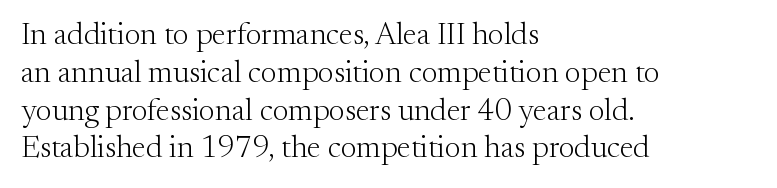
Unlike italic type, these characters show no tilt at all. Character widths vary here, with narrow letters taking less room than wide ones. Nothing heavy about these letters — not bold at all. The rendering anchors every line to the left-hand side. The letterforms sit shoulder to shoulder at normal distance.
